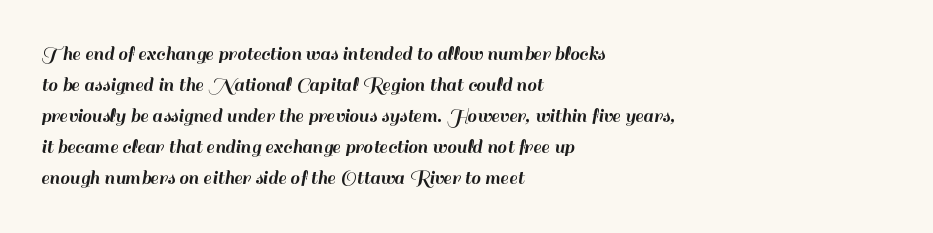
Q: Is the text italic (slanted)? A: Yes.
Q: Is the text underlined? A: No.
Q: How is the paragraph aligned? A: Left-aligned.
Q: Is the spacing between letters normal or unusually wide? A: Normal.
Q: Is the spacing between lines tight, normal or loose? A: Normal.
